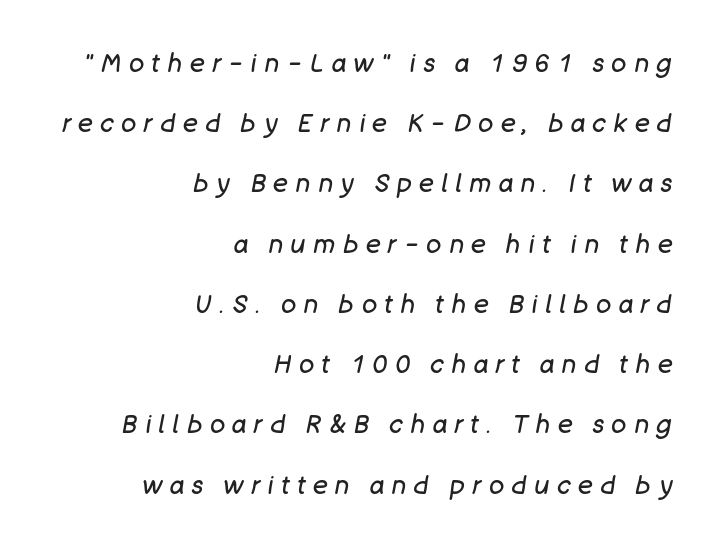
The image shows 25 px text type, italic (leaning right); set right-aligned, loose line spacing (2.41x), unusually wide letter spacing (+0.3 em), not underlined.
